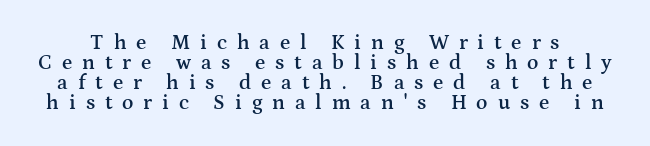
The rendering uses a small line-height, squeezing the rows. Firm but not heavy-handed strokes: this text is semibold. Ordinary non-slanted type is in use. Clear beneath every line of the passage. The tracking jumps out immediately: characters are airy and widely separated.
